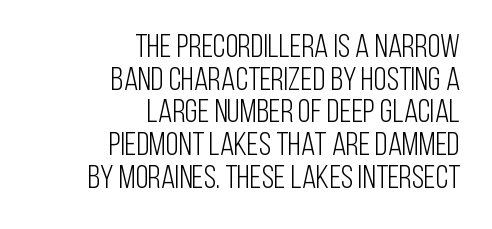
The typesetter chose a ragged-left arrangement here. Only glyphs here, with clear space below each row. The typography opts for an upright posture over an oblique one. Are there feet on the stems? There aren't — it's a sans.
